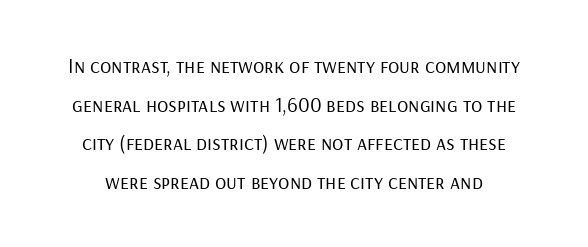
The image shows 21 px text type, upright; set line spacing 1.84x, normal letter spacing, not underlined.
